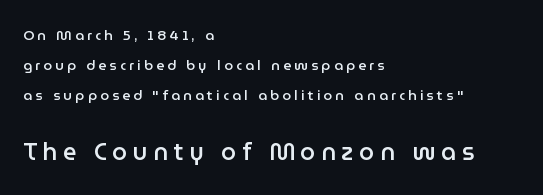
Students, observe: this is what heavily led, spacious text looks like. This is the in-between weight designers call semibold or demi. Here the second block reads like a headline and the first like body copy. The text block is weighted toward the left margin, trailing off unevenly rightward. Does the lettering tilt? It doesn't — this is upright. This rendering features lettering with no underline.
